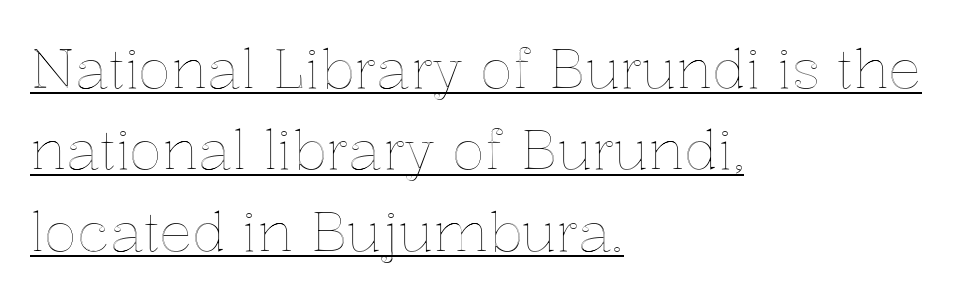
{"italic": "no", "width": "normal", "x_height": "medium", "monospaced": "no", "underline": "yes", "align": "left", "line_spacing": "normal", "line_spacing_ratio": 1.48, "letter_spacing": "normal", "letter_spacing_em": 0.0, "glyph_px": 55}
